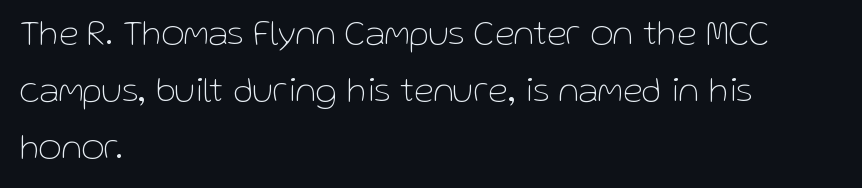
The image shows 36 px thin sans-serif type, upright; set left-aligned, normal line spacing (1.59x), normal letter spacing, not underlined; low stroke contrast and a medium x-height.
